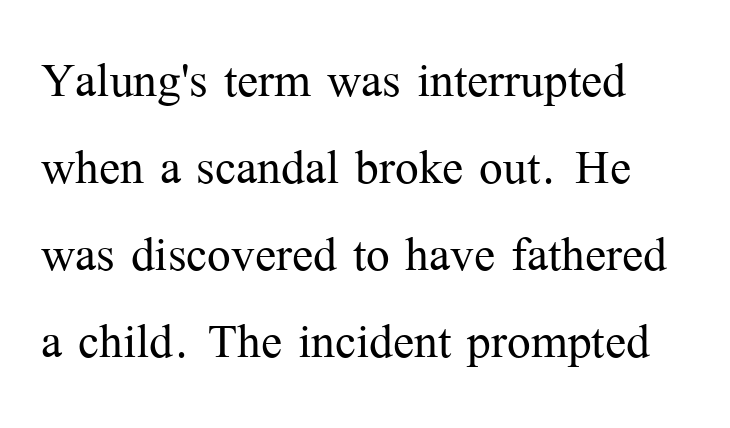
The image shows 63 px light serif type, upright; set normal line spacing (1.38x), normal letter spacing, not underlined; medium stroke contrast and a medium x-height.
